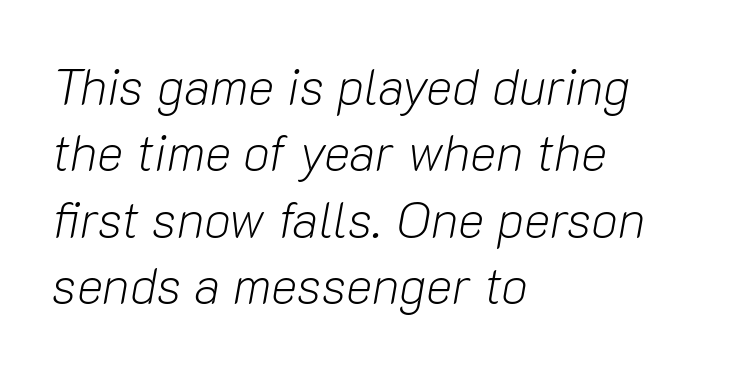
The image shows 50 px light type, italic (leaning right); set left-aligned, normal line spacing (1.33x), normal letter spacing, not underlined; low stroke contrast and a medium x-height.
